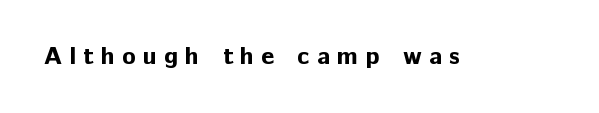
The image shows 25 px bold type, upright; set unusually wide letter spacing (+0.29 em), not underlined.
